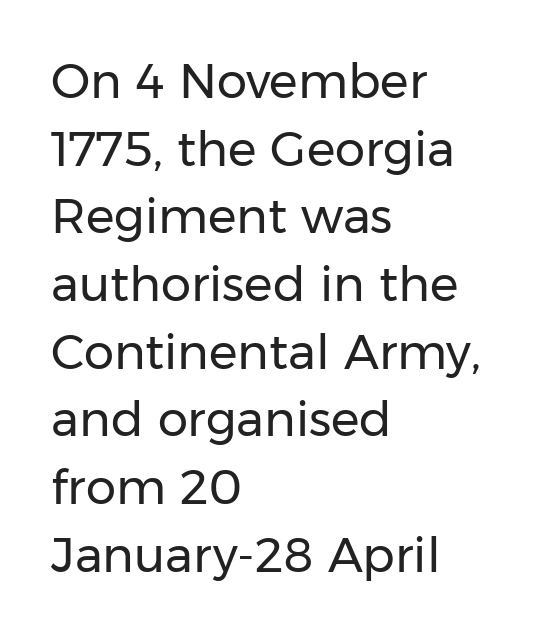
The image shows 48 px regular-weight sans-serif type, upright; set left-aligned, normal line spacing (1.41x), normal letter spacing, not underlined; low stroke contrast and a medium x-height.
